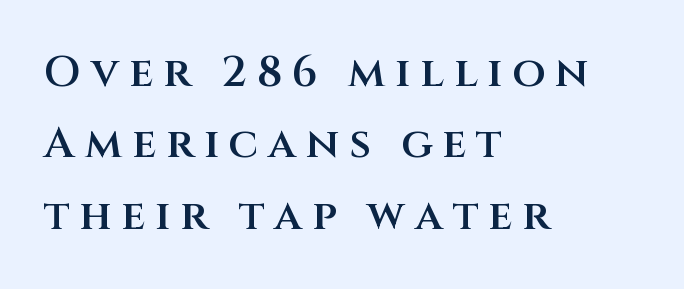
{"serif": "no", "italic": "no", "bold": "semi", "weight": "semibold", "width": "normal", "stroke_contrast": "medium", "x_height": "large", "monospaced": "no", "underline": "no", "align": "left", "line_spacing": "normal", "line_spacing_ratio": 1.66, "letter_spacing": "wide", "letter_spacing_em": 0.23, "glyph_px": 43}
